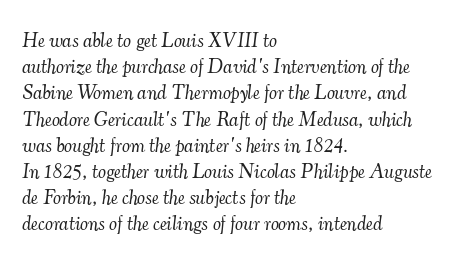
{"italic": "yes", "lean": "right", "slant_degrees": 7, "bold": "no", "underline": "no", "align": "left", "line_spacing": "normal", "line_spacing_ratio": 1.31, "letter_spacing": "normal", "letter_spacing_em": 0.0, "glyph_px": 20}
